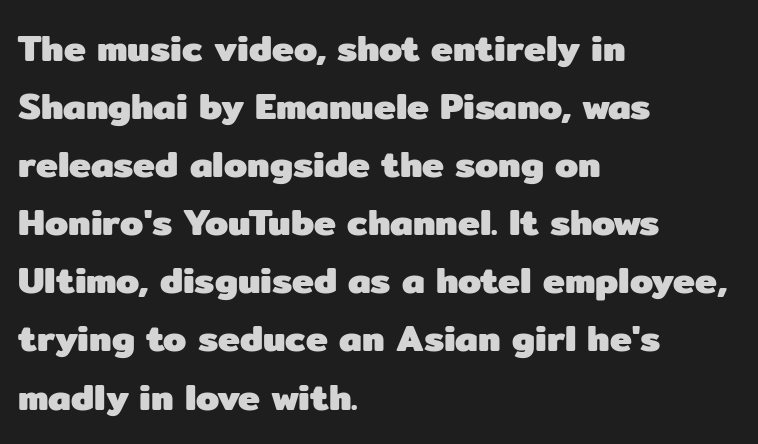
Q: Is the text bold? A: Yes.
Q: Is the text italic (slanted)? A: No, it is upright.
Q: Is the typeface a serif or a sans-serif typeface? A: Sans-serif.
Q: Is the text underlined? A: No.
Q: How is the paragraph aligned? A: Left-aligned.
Q: Is the spacing between letters normal or unusually wide? A: Normal.
Q: Is the spacing between lines tight, normal or loose? A: Normal.
Q: Width (condensed, normal, or wide)? A: Normal.
Q: Stroke contrast? A: Low.
Q: x-height? A: Medium.
Q: Monospaced? A: No.
